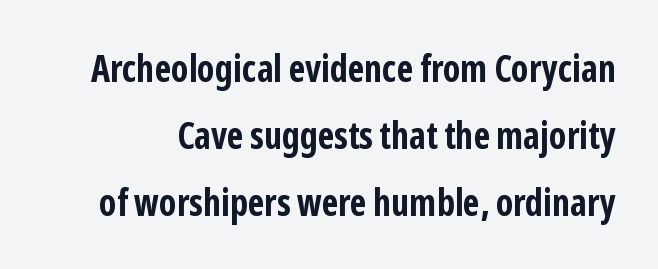
Q: Is the text bold? A: Yes.
Q: Is the text italic (slanted)? A: No, it is upright.
Q: Is the typeface a serif or a sans-serif typeface? A: Sans-serif.
Q: Is the text underlined? A: No.
Q: Is the spacing between letters normal or unusually wide? A: Normal.
Q: Width (condensed, normal, or wide)? A: Condensed.
Q: Stroke contrast? A: Low.
Q: x-height? A: Medium.
Q: Monospaced? A: No.
